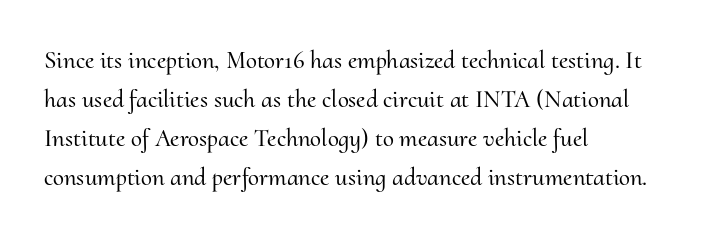
Q: Is the text italic (slanted)? A: No, it is upright.
Q: Is the text underlined? A: No.
Q: How is the paragraph aligned? A: Left-aligned.
Q: Is the spacing between letters normal or unusually wide? A: Normal.
Q: Is the spacing between lines tight, normal or loose? A: Normal.
